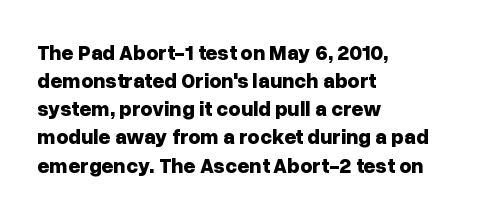
Q: Is the text bold? A: Yes.
Q: Is the text italic (slanted)? A: No, it is upright.
Q: Is the text underlined? A: No.
Q: How is the paragraph aligned? A: Left-aligned.
Q: Is the spacing between letters normal or unusually wide? A: Normal.
Q: Is the spacing between lines tight, normal or loose? A: Normal.
